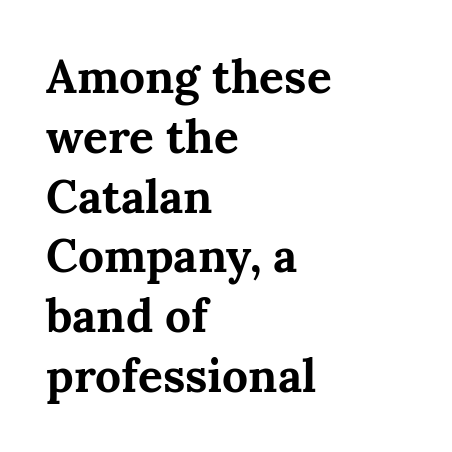
{"serif": "yes", "italic": "no", "bold": "yes", "weight": "bold", "width": "normal", "stroke_contrast": "medium", "x_height": "medium", "monospaced": "no", "underline": "no", "align": "left", "line_spacing": "normal", "line_spacing_ratio": 1.3, "letter_spacing": "normal", "letter_spacing_em": 0.0, "glyph_px": 46}
